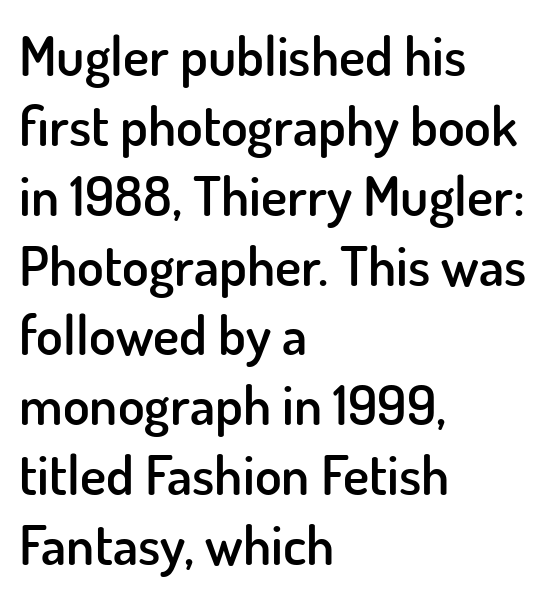
{"serif": "no", "italic": "no", "bold": "semi", "weight": "semibold", "width": "normal", "stroke_contrast": "low", "x_height": "small", "monospaced": "no", "underline": "no", "align": "left", "line_spacing": "normal", "line_spacing_ratio": 1.27, "letter_spacing": "normal", "letter_spacing_em": 0.0, "glyph_px": 55}
